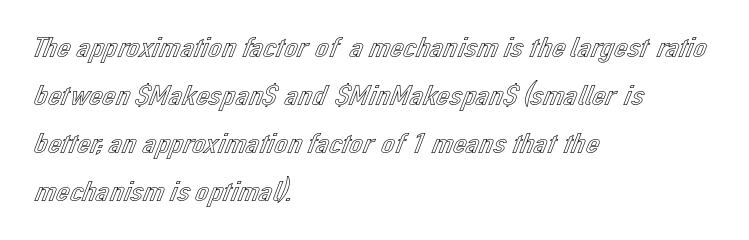
You could not count columns in this text — the font is proportionally spaced. The space directly below the letters is spotless. The rendering keeps characters at their native spacing. These lines sit exactly where default settings would place them.
